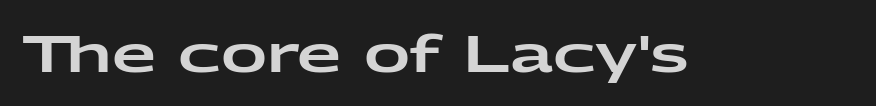
The image shows 51 px wide sans-serif type, upright; set normal letter spacing, not underlined; low stroke contrast and a medium x-height.
